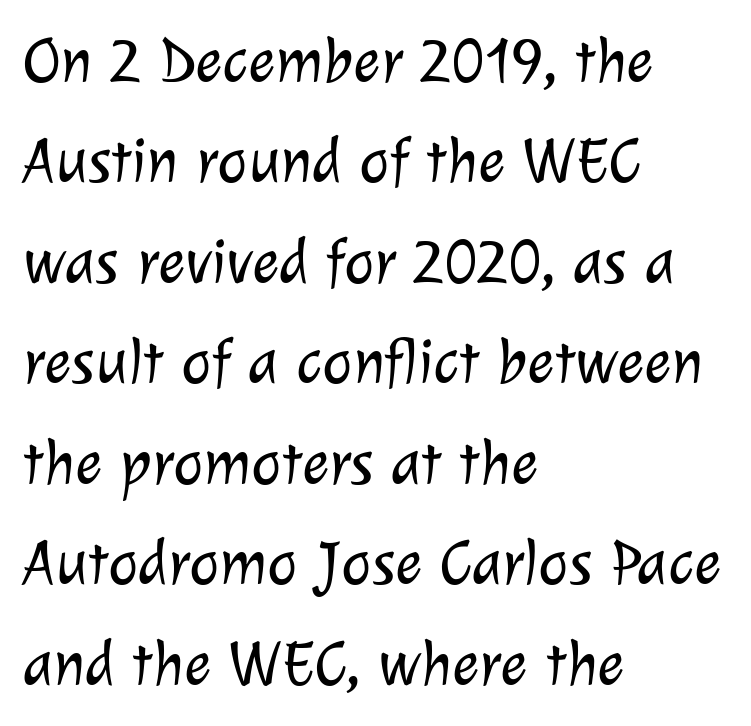
{"serif": "no", "bold": "no", "weight": "light", "width": "normal", "stroke_contrast": "low", "x_height": "medium", "monospaced": "no", "underline": "no", "align": "left", "line_spacing": "normal", "line_spacing_ratio": 1.57, "letter_spacing": "normal", "letter_spacing_em": 0.0, "glyph_px": 64}
